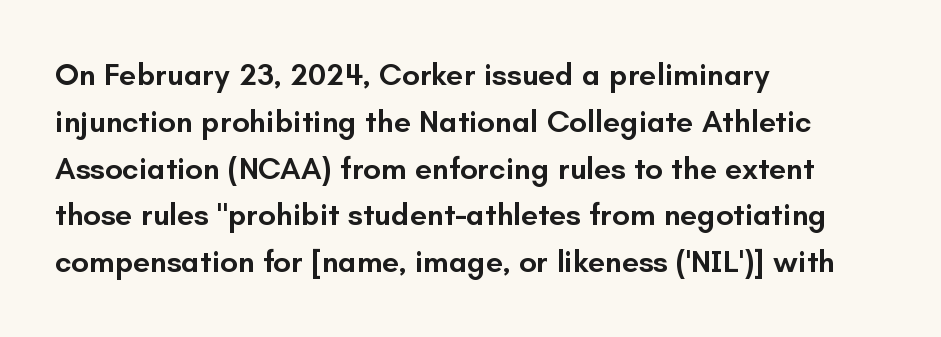
Posture: vertical. A classic flush-left, rag-right setting is used for this passage. Students, this is semibold: more ink than regular, less than bold. Nope, no serifs anywhere on these letters. Glance below the letters and you will spot only blank space.
